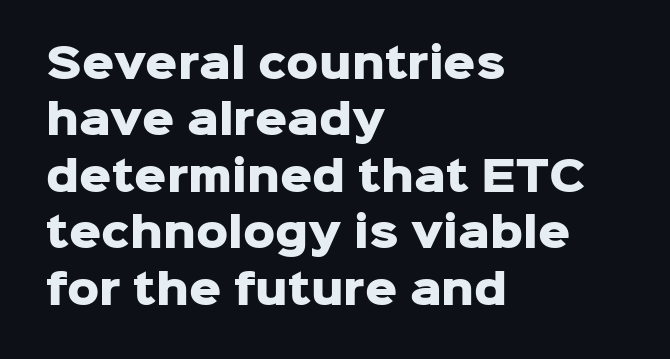
Q: Is the text bold? A: Yes.
Q: Is the text italic (slanted)? A: No, it is upright.
Q: Is the typeface a serif or a sans-serif typeface? A: Sans-serif.
Q: Is the text underlined? A: No.
Q: How is the paragraph aligned? A: Left-aligned.
Q: Is the spacing between letters normal or unusually wide? A: Normal.
Q: Is the spacing between lines tight, normal or loose? A: Normal.
Q: Width (condensed, normal, or wide)? A: Normal.
Q: Stroke contrast? A: Low.
Q: x-height? A: Medium.
Q: Monospaced? A: No.
